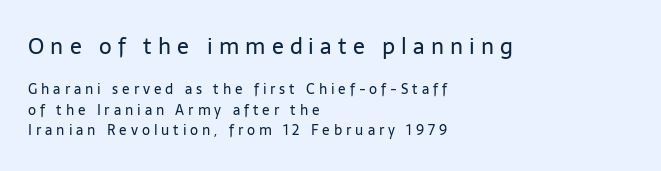
The image shows 22 px text type, upright; set left-aligned, normal line spacing (1.45x), unusually wide letter spacing (+0.28 em), not underlined; the first (top) block is 1.57x larger.
